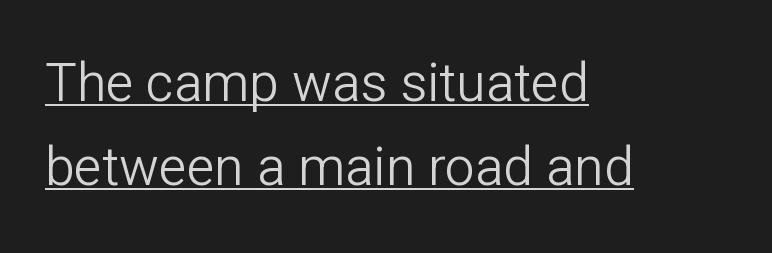
The image shows 53 px light sans-serif type, upright; set left-aligned, normal line spacing (1.58x), normal letter spacing, underlined; low stroke contrast and a medium x-height.
